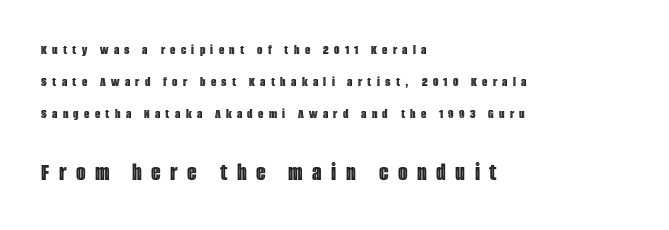
Top chunk: small. Bottom chunk: large. These lines stack with their left ends in a neat column. What's the leading like? Stretched, with rows far apart. This sample uses an upright cut, with every glyph sitting square on the baseline. Honestly, there is no underline to notice here at all. Someone cranked the tracking dial way up on this one.
